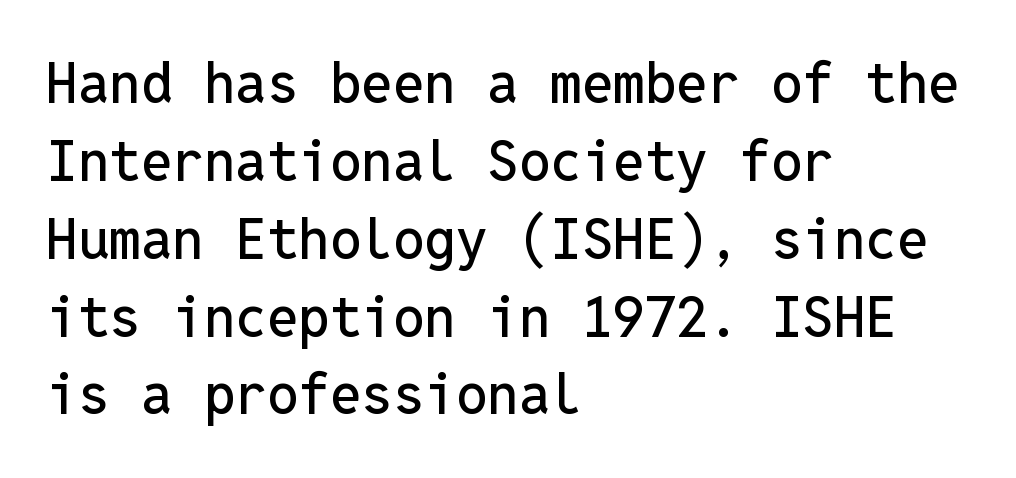
The image shows 56 px sans-serif type, upright, monospaced; set left-aligned, normal line spacing (1.39x), normal letter spacing, not underlined; low stroke contrast and a medium x-height.
